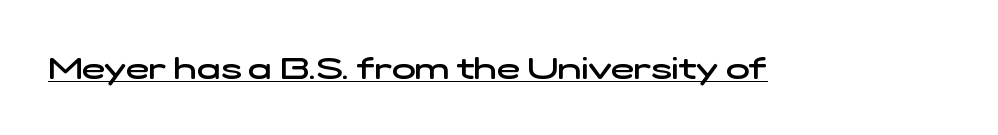
Here the designer chose a conventional face with non-uniform glyph widths. Every letter is mildly thick-stroked: semibold rather than bold. In terms of letterform style, serifs are entirely absent. A typesetter would call this zero additional tracking. Each line of the rendering has a horizontal stroke beneath the glyphs.
